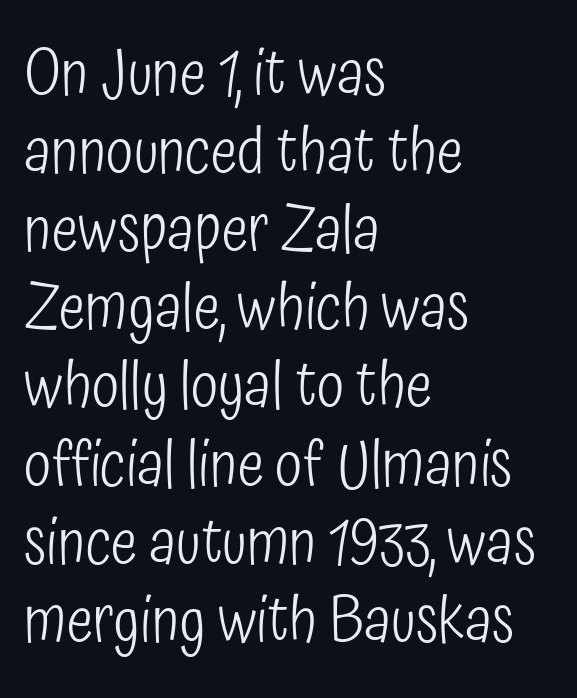
Unlike a traditional serif, this face leaves its strokes unadorned. Anything drawn beneath the words? Only blank space. The ragged edge is on the right, which tells us the setting is flush left. Think standard paragraph weight, or any step lighter than that. Here the designer chose a conventional face with non-uniform glyph widths.
